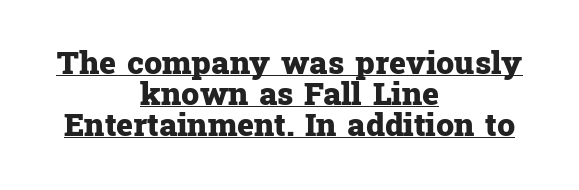
The image shows 32 px heavy serif type, upright; set centered, tight line spacing (0.97x), normal letter spacing, underlined; low stroke contrast and a medium x-height.
